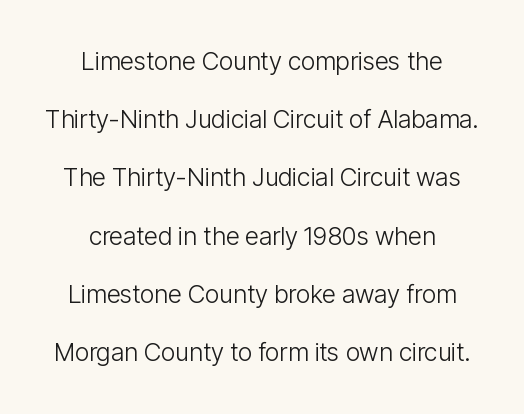
Q: Is the text bold? A: No.
Q: Is the text italic (slanted)? A: No, it is upright.
Q: Is the text underlined? A: No.
Q: How is the paragraph aligned? A: Centered.
Q: Is the spacing between letters normal or unusually wide? A: Normal.
Q: Is the spacing between lines tight, normal or loose? A: Loose.
